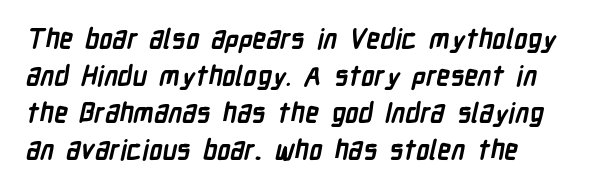
{"bold": "yes", "underline": "no", "align": "left", "line_spacing": "normal", "line_spacing_ratio": 1.37, "letter_spacing": "normal", "letter_spacing_em": 0.0, "glyph_px": 27}
